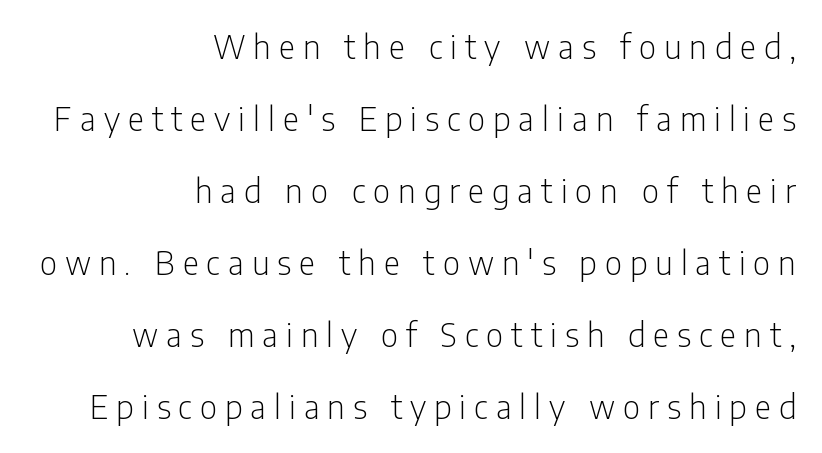
Q: Is the text bold? A: No.
Q: Is the text italic (slanted)? A: No, it is upright.
Q: Is the typeface a serif or a sans-serif typeface? A: Sans-serif.
Q: Is the text underlined? A: No.
Q: How is the paragraph aligned? A: Right-aligned.
Q: Is the spacing between letters normal or unusually wide? A: Unusually wide.
Q: Is the spacing between lines tight, normal or loose? A: Loose.
Q: Width (condensed, normal, or wide)? A: Condensed.
Q: Stroke contrast? A: Low.
Q: x-height? A: Medium.
Q: Monospaced? A: No.
